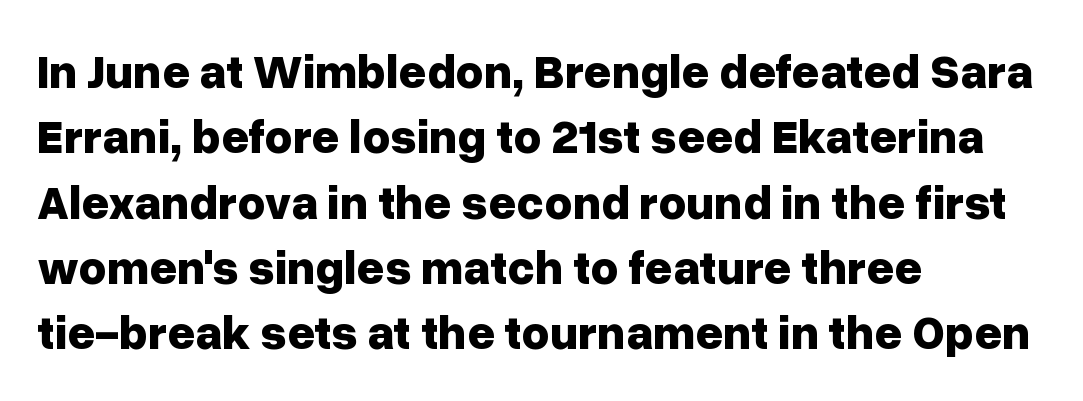
This sample has the flowing, uneven cadence of proportional lettering. Look at the stroke-to-counter ratio: heavy, a bold. A student would call this left alignment; a typographer would say flush left, rag right. Stroke terminals: plain, sans-serif. Compared with typical body copy, the letter spacing here is the same. The axis of the letterforms is exactly vertical.
